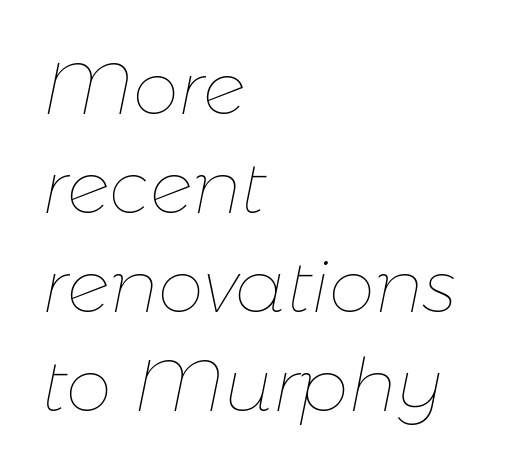
Q: Is the text bold? A: No.
Q: Is the text italic (slanted)? A: Yes, it leans right by about 11 degrees.
Q: Is the text underlined? A: No.
Q: How is the paragraph aligned? A: Left-aligned.
Q: Is the spacing between letters normal or unusually wide? A: Normal.
Q: Is the spacing between lines tight, normal or loose? A: Normal.
Q: Width (condensed, normal, or wide)? A: Normal.
Q: Stroke contrast? A: Low.
Q: x-height? A: Medium.
Q: Monospaced? A: No.
